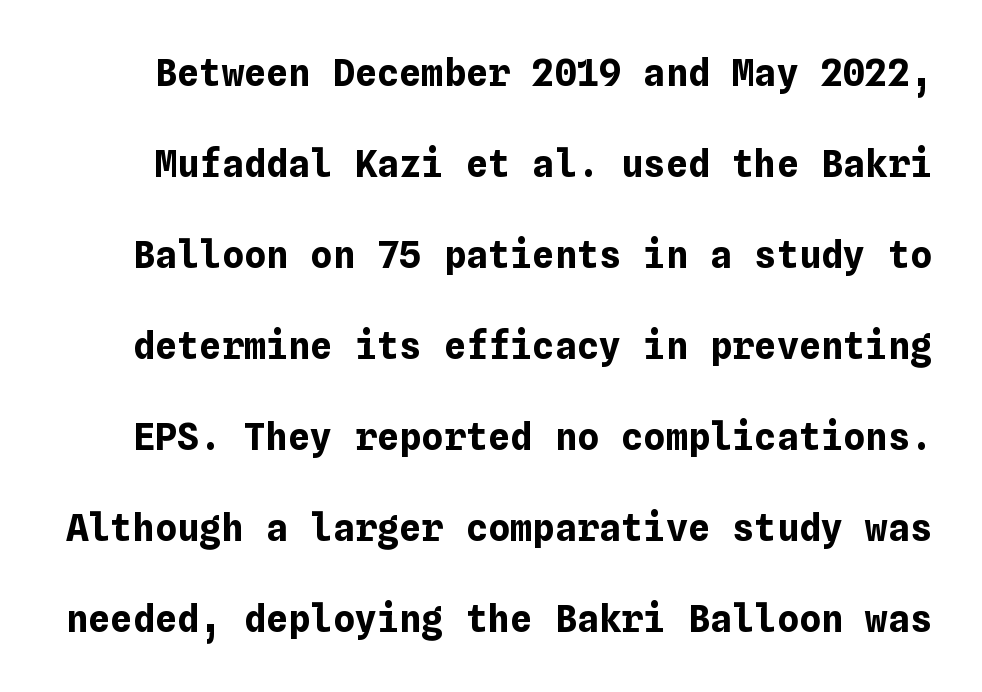
Q: Is the text bold? A: Yes.
Q: Is the text italic (slanted)? A: No, it is upright.
Q: Is the text underlined? A: No.
Q: Is the spacing between letters normal or unusually wide? A: Normal.
Q: Is the spacing between lines tight, normal or loose? A: Loose.
Q: Width (condensed, normal, or wide)? A: Normal.
Q: Stroke contrast? A: Low.
Q: x-height? A: Medium.
